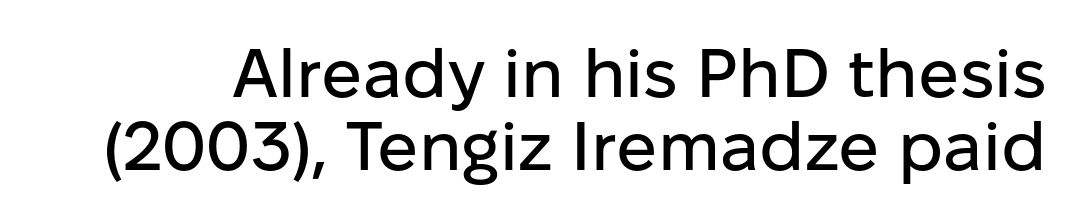
The image shows 68 px sans-serif type, upright; set tight line spacing (1.08x), normal letter spacing, not underlined; low stroke contrast and a medium x-height.
